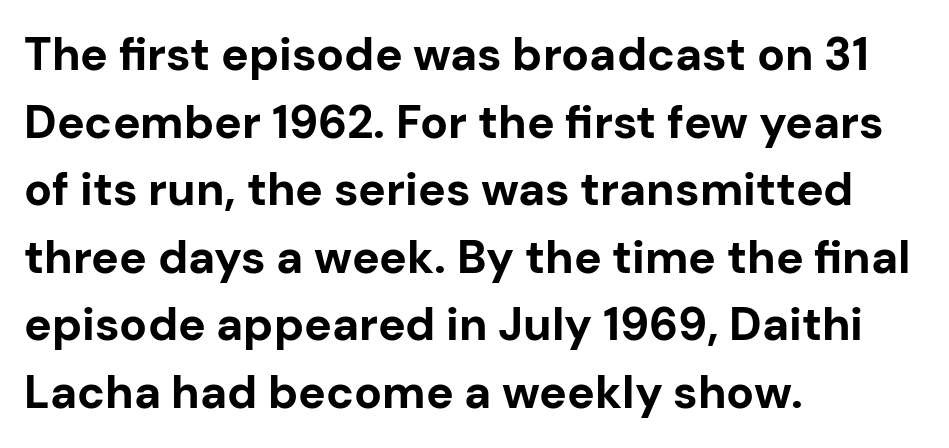
The image shows 46 px bold sans-serif type, upright; set left-aligned, normal line spacing (1.47x), normal letter spacing, not underlined; low stroke contrast and a medium x-height.
